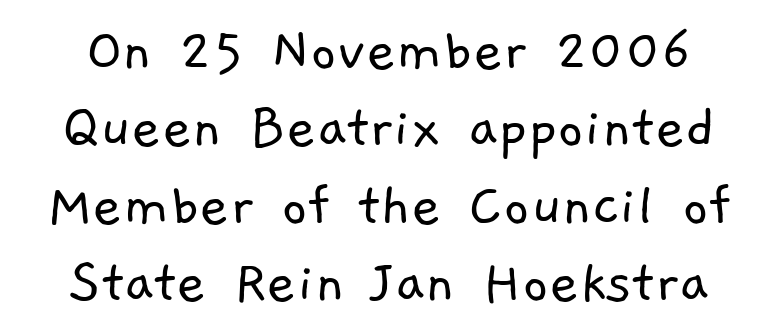
The image shows 64 px light sans-serif type; set line spacing 1.21x, normal letter spacing, not underlined; low stroke contrast and a medium x-height.
